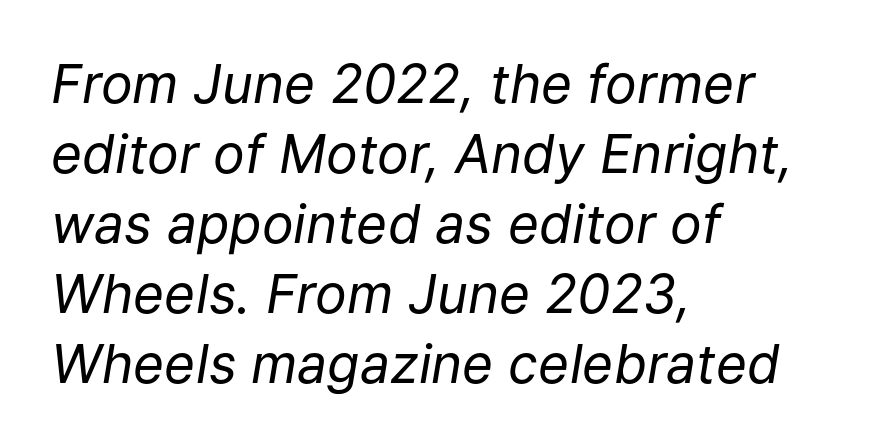
Q: Is the text bold? A: No.
Q: Is the text italic (slanted)? A: Yes, it leans right by about 9 degrees.
Q: Is the text underlined? A: No.
Q: How is the paragraph aligned? A: Left-aligned.
Q: Is the spacing between letters normal or unusually wide? A: Normal.
Q: Is the spacing between lines tight, normal or loose? A: Normal.
Q: Width (condensed, normal, or wide)? A: Normal.
Q: Stroke contrast? A: Low.
Q: x-height? A: Medium.
Q: Monospaced? A: No.
